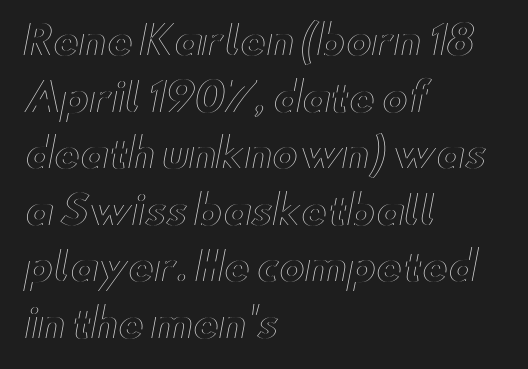
The image shows 39 px wide type; set left-aligned, normal line spacing (1.45x), normal letter spacing, not underlined; a small x-height.
